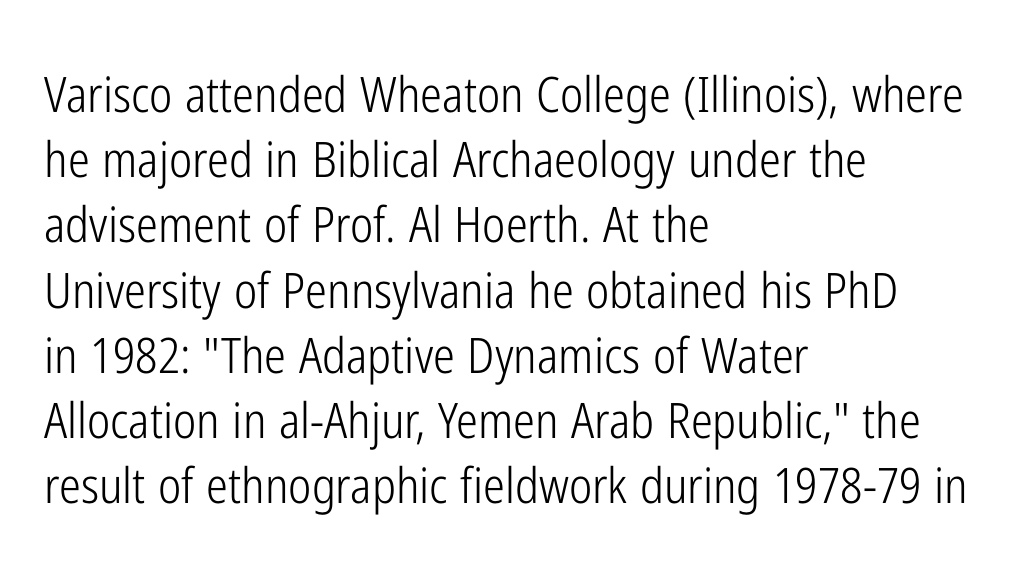
{"serif": "no", "italic": "no", "bold": "no", "weight": "light", "width": "condensed", "stroke_contrast": "low", "x_height": "medium", "monospaced": "no", "underline": "no", "align": "left", "line_spacing": "normal", "line_spacing_ratio": 1.33, "letter_spacing": "normal", "letter_spacing_em": 0.0, "glyph_px": 49}
